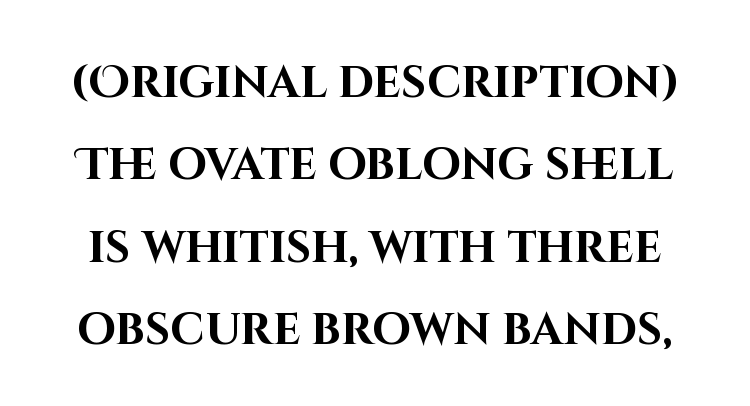
The image shows 44 px bold sans-serif type, upright; set line spacing 1.87x, normal letter spacing, not underlined; high stroke contrast and a large x-height.
